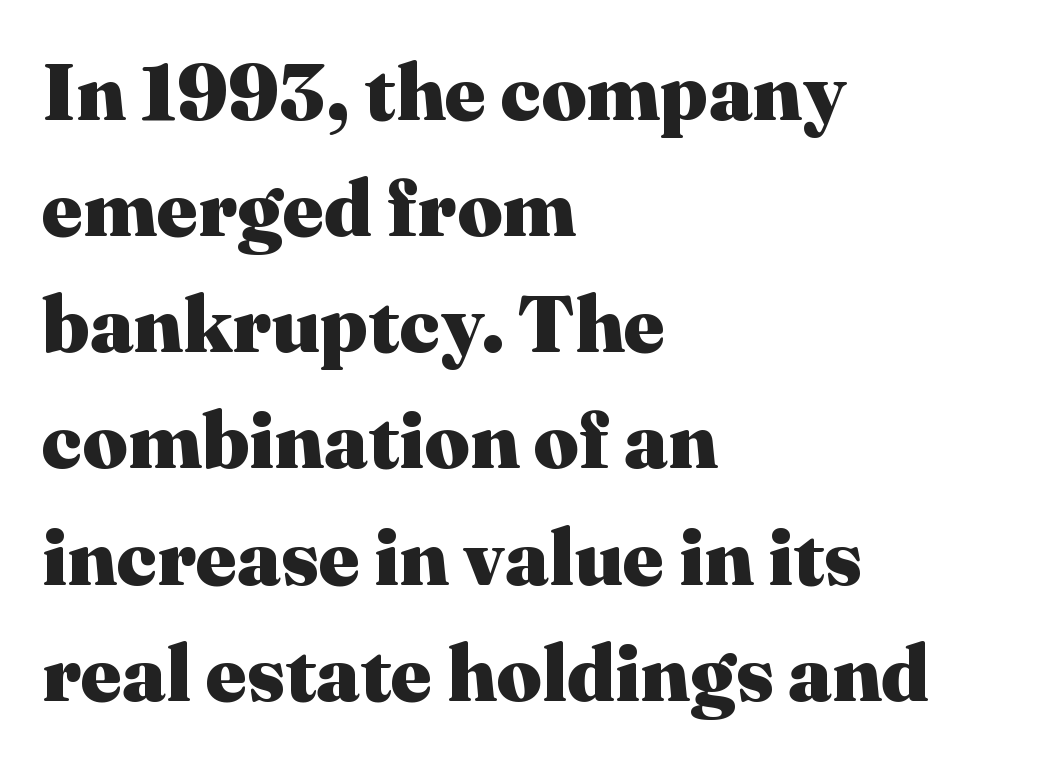
{"serif": "yes", "italic": "no", "bold": "yes", "weight": "heavy", "width": "normal", "stroke_contrast": "medium", "x_height": "medium", "monospaced": "no", "underline": "no", "align": "left", "line_spacing": "normal", "line_spacing_ratio": 1.47, "letter_spacing": "normal", "letter_spacing_em": 0.0, "glyph_px": 79}
